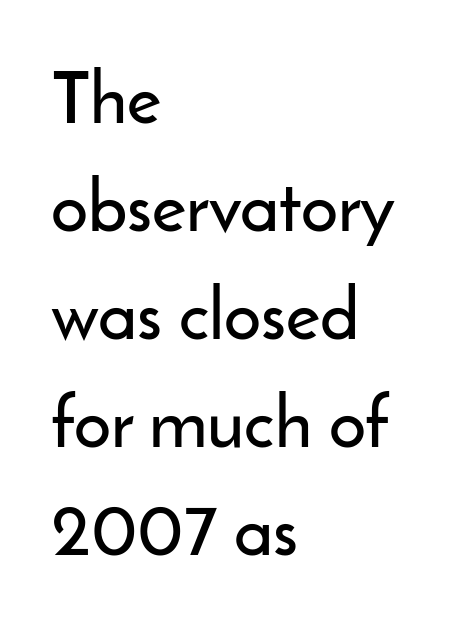
{"serif": "no", "italic": "no", "width": "normal", "stroke_contrast": "low", "x_height": "small", "monospaced": "no", "underline": "no", "align": "left", "line_spacing": "normal", "line_spacing_ratio": 1.48, "letter_spacing": "normal", "letter_spacing_em": 0.0, "glyph_px": 73}
